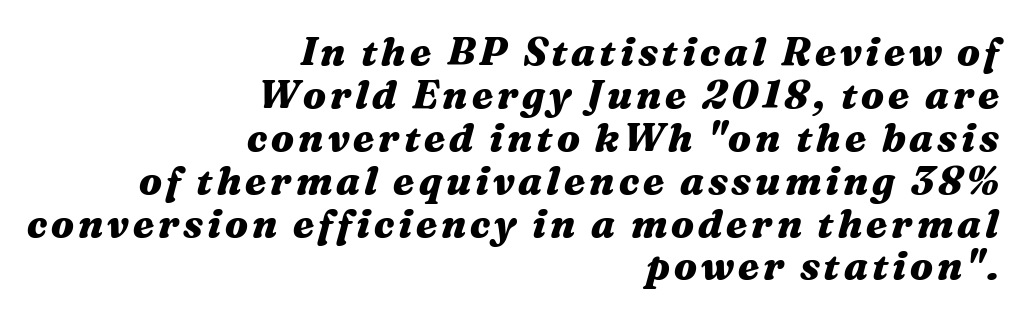
Q: Is the text bold? A: Yes.
Q: Is the text italic (slanted)? A: Yes, it leans right by about 16 degrees.
Q: Is the text underlined? A: No.
Q: How is the paragraph aligned? A: Right-aligned.
Q: Is the spacing between lines tight, normal or loose? A: Tight.
Q: Width (condensed, normal, or wide)? A: Wide.
Q: Stroke contrast? A: Medium.
Q: x-height? A: Medium.
Q: Monospaced? A: No.
